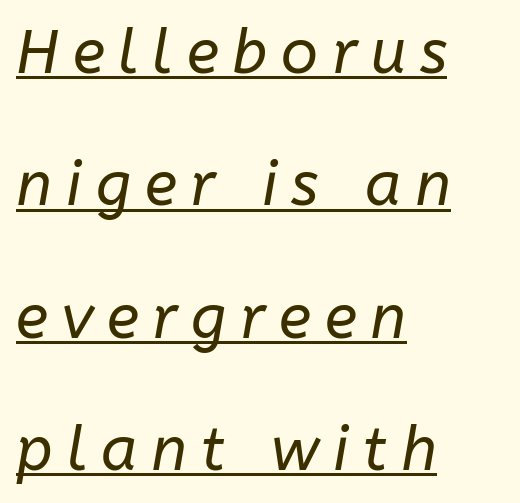
A student would call this left alignment; a typographer would say flush left, rag right. These glyphs show unthickened strokes, regular width or finer. Summary of vertical rhythm: relaxed, with wide interline spacing. The rendering uses natural spacing where letterforms have individual widths. Spacing between characters has been opened up far beyond the box default. You can tell it's italic because the verticals aren't actually vertical.
